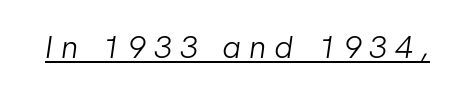
{"serif": "no", "bold": "no", "weight": "light", "width": "normal", "stroke_contrast": "low", "x_height": "medium", "monospaced": "no", "underline": "yes", "letter_spacing": "wide", "letter_spacing_em": 0.25, "glyph_px": 32}
